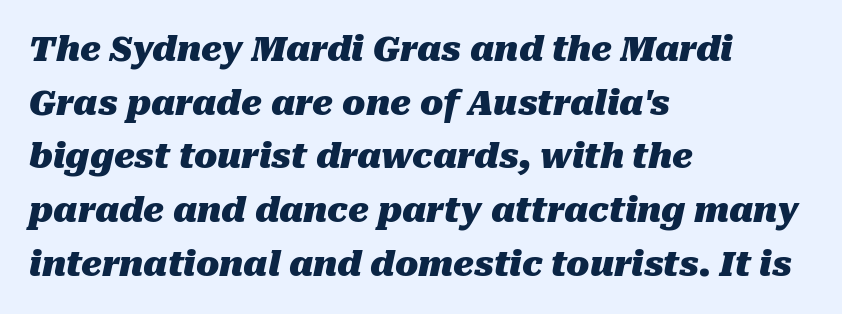
The image shows 34 px heavy type, italic (leaning right); set left-aligned, normal line spacing (1.58x), normal letter spacing, not underlined; medium stroke contrast and a medium x-height.
